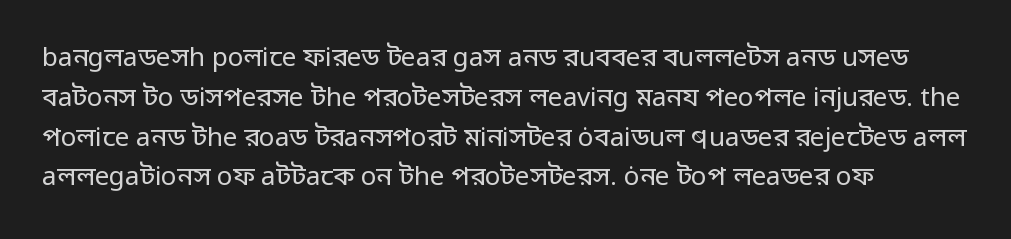
The image shows 26 px text type, upright; set left-aligned, normal line spacing (1.53x), normal letter spacing, not underlined.
